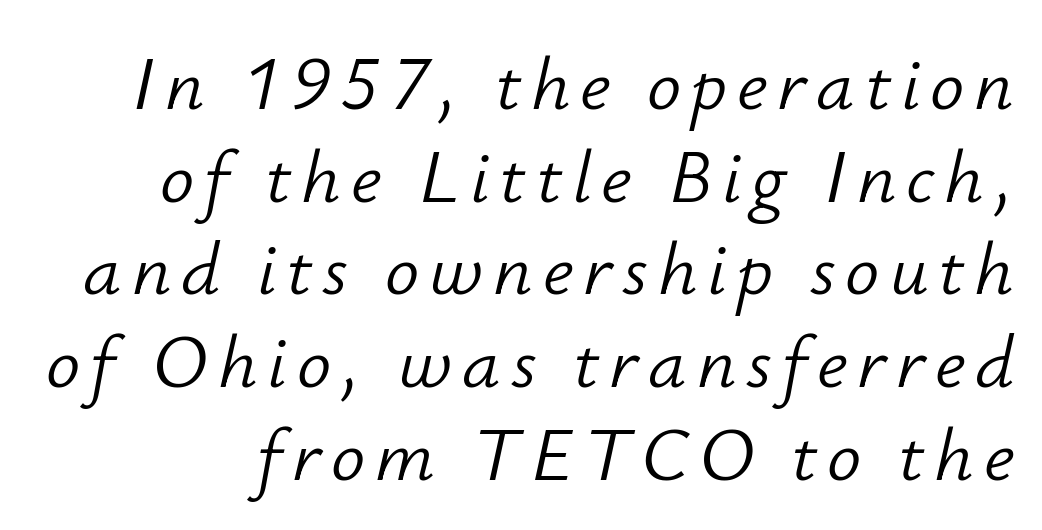
The image shows 76 px light type, italic (leaning right); set line spacing 1.22x, not underlined; low stroke contrast and a small x-height.
